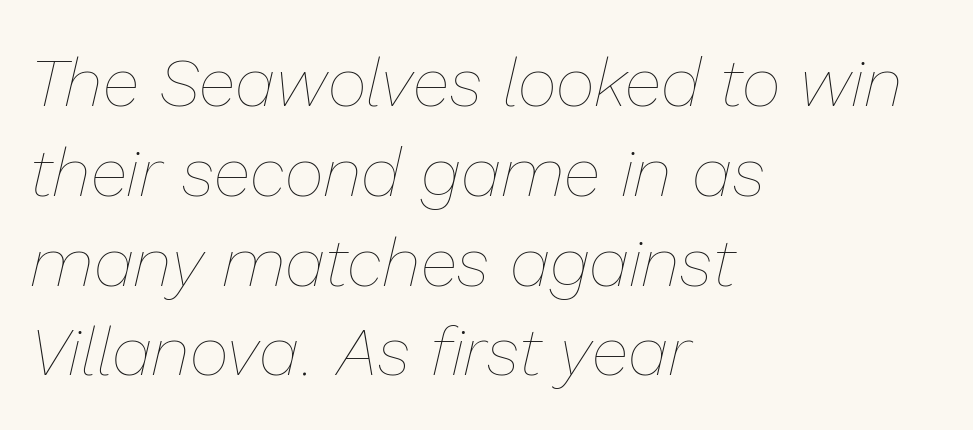
The image shows 68 px thin type, italic (leaning right); set left-aligned, normal line spacing (1.32x), normal letter spacing, not underlined; low stroke contrast and a medium x-height.
